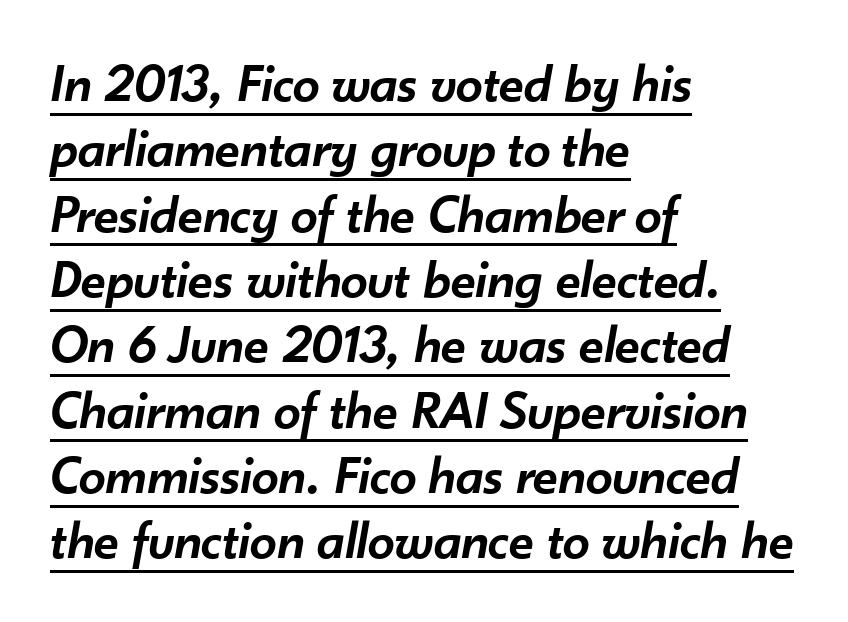
{"italic": "yes", "lean": "right", "slant_degrees": 10, "bold": "semi", "weight": "semibold", "width": "normal", "stroke_contrast": "low", "x_height": "small", "monospaced": "no", "underline": "yes", "align": "left", "line_spacing_ratio": 1.21, "letter_spacing": "normal", "letter_spacing_em": 0.0, "glyph_px": 54}
